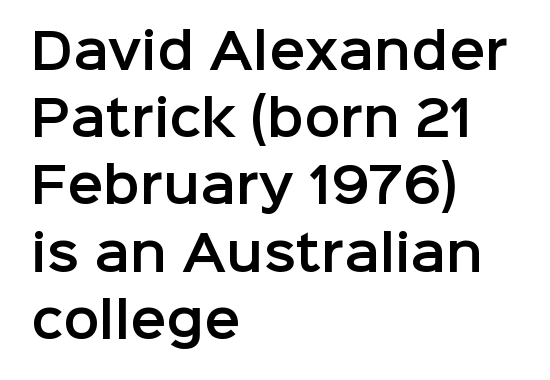
Q: Is the text italic (slanted)? A: No, it is upright.
Q: Is the typeface a serif or a sans-serif typeface? A: Sans-serif.
Q: Is the text underlined? A: No.
Q: How is the paragraph aligned? A: Left-aligned.
Q: Is the spacing between letters normal or unusually wide? A: Normal.
Q: Is the spacing between lines tight, normal or loose? A: Normal.
Q: Width (condensed, normal, or wide)? A: Normal.
Q: Stroke contrast? A: Low.
Q: x-height? A: Medium.
Q: Monospaced? A: No.
